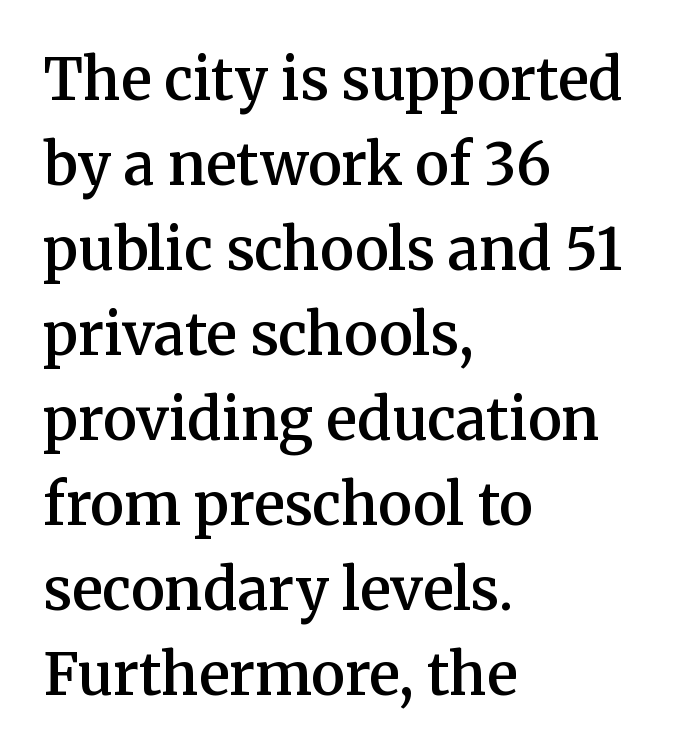
Think of a printed novel: that variable character pitch is what you see here. Clear beneath every line of the passage. Summary of vertical rhythm: regular, with standard interline spacing. Slightly chunky letters — semibold, I'd say, not full bold. Each word holds together tightly as a unit, with standard inter-letter gaps.
